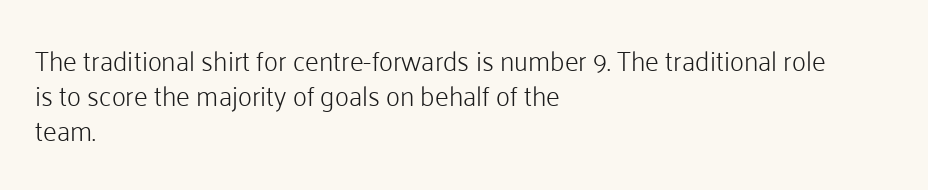
This sample keeps an unexceptional amount of space between lines. Characters remain perfectly vertical along every line. The gap between lines stays unmarked. Is this a heavy cut? Hardly; it is regular or lighter.
